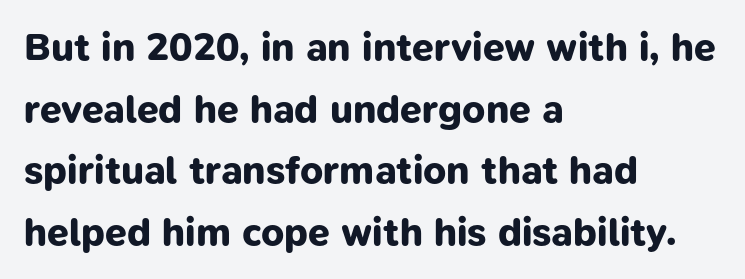
Q: Is the text bold? A: Yes.
Q: Is the typeface a serif or a sans-serif typeface? A: Sans-serif.
Q: Is the text underlined? A: No.
Q: How is the paragraph aligned? A: Left-aligned.
Q: Is the spacing between letters normal or unusually wide? A: Normal.
Q: Is the spacing between lines tight, normal or loose? A: Normal.
Q: Width (condensed, normal, or wide)? A: Normal.
Q: Stroke contrast? A: Low.
Q: x-height? A: Medium.
Q: Monospaced? A: No.
